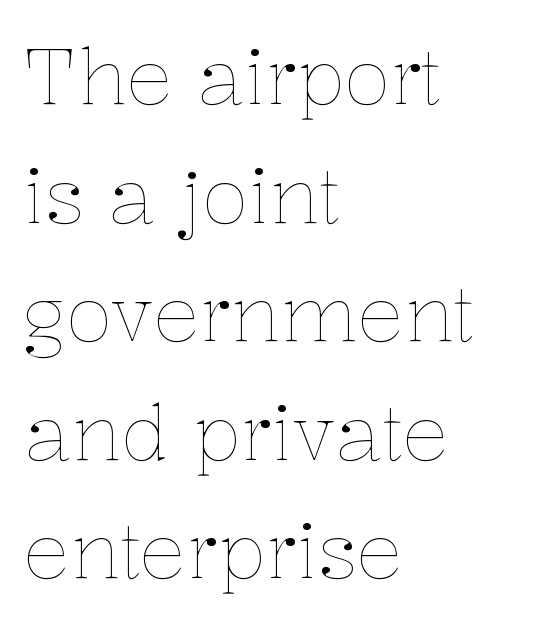
The image shows 77 px thin type, upright; set left-aligned, normal line spacing (1.54x), normal letter spacing, not underlined; low stroke contrast and a medium x-height.
